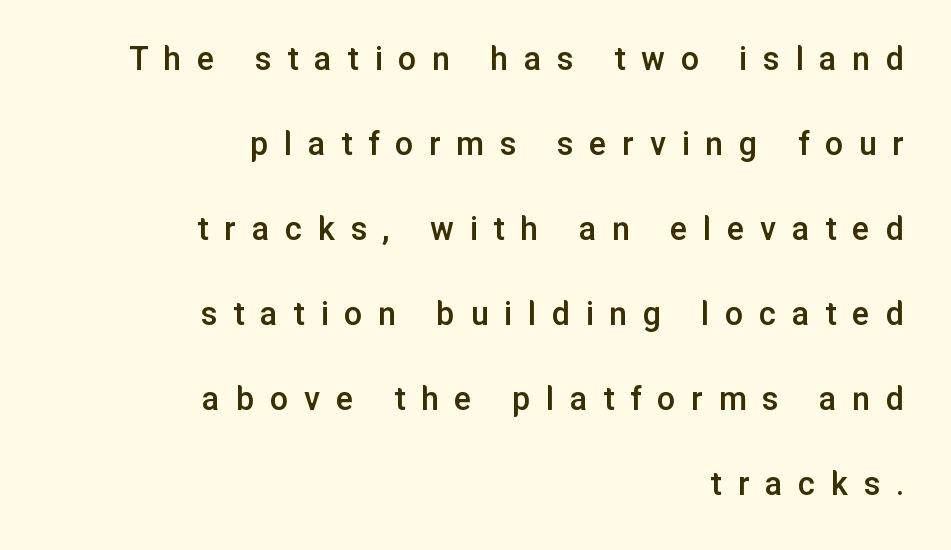
Q: Is the text bold? A: Semi-bold.
Q: Is the text italic (slanted)? A: No, it is upright.
Q: Is the typeface a serif or a sans-serif typeface? A: Sans-serif.
Q: Is the text underlined? A: No.
Q: How is the paragraph aligned? A: Right-aligned.
Q: Is the spacing between letters normal or unusually wide? A: Unusually wide.
Q: Is the spacing between lines tight, normal or loose? A: Loose.
Q: Width (condensed, normal, or wide)? A: Normal.
Q: Stroke contrast? A: Low.
Q: x-height? A: Medium.
Q: Monospaced? A: No.
